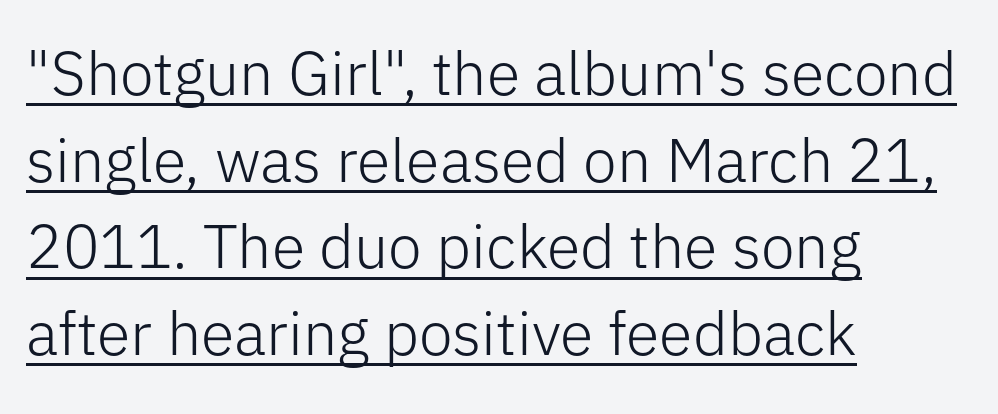
{"serif": "no", "italic": "no", "bold": "no", "weight": "light", "width": "normal", "stroke_contrast": "low", "x_height": "medium", "monospaced": "no", "underline": "yes", "align": "left", "line_spacing": "normal", "line_spacing_ratio": 1.42, "letter_spacing": "normal", "letter_spacing_em": 0.0, "glyph_px": 61}
